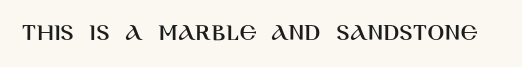
{"italic": "no", "underline": "no", "letter_spacing": "normal", "letter_spacing_em": 0.0, "glyph_px": 25}
